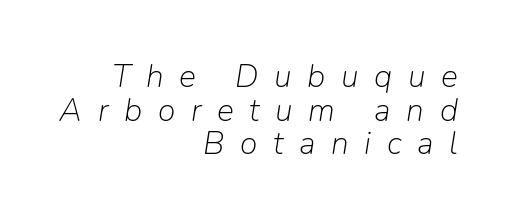
The image shows 32 px light type, italic (leaning right); set right-aligned, tight line spacing (1.05x), unusually wide letter spacing (+0.49 em), not underlined; low stroke contrast and a medium x-height.
